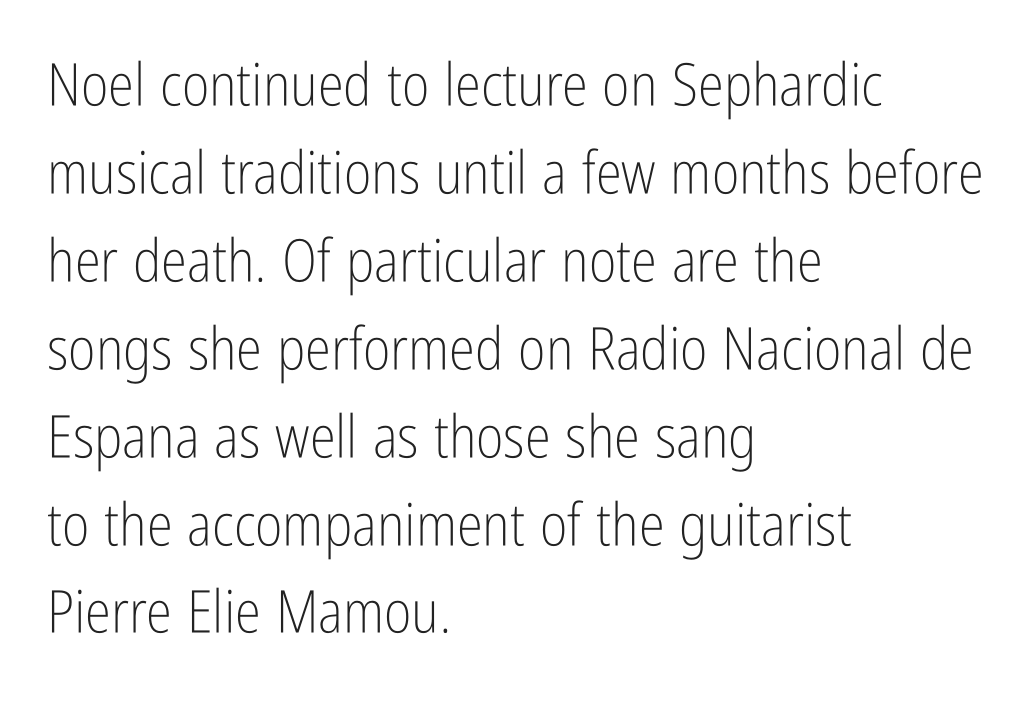
{"serif": "no", "italic": "no", "bold": "no", "weight": "light", "width": "condensed", "stroke_contrast": "low", "x_height": "medium", "monospaced": "no", "underline": "no", "align": "left", "line_spacing": "normal", "line_spacing_ratio": 1.49, "letter_spacing": "normal", "letter_spacing_em": 0.0, "glyph_px": 59}
